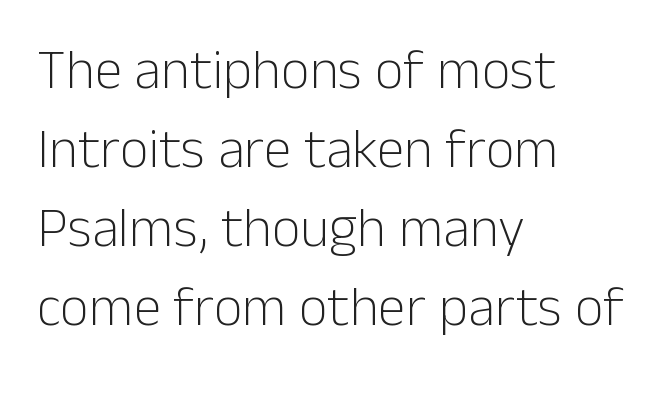
Stroke thickness stays within the range of a standard reading face or lighter. Check the space under the baseline: it is left empty. This sample uses a sans-serif face. No extra tracking has been applied to these lines. Summary of vertical rhythm: regular, with standard interline spacing.
